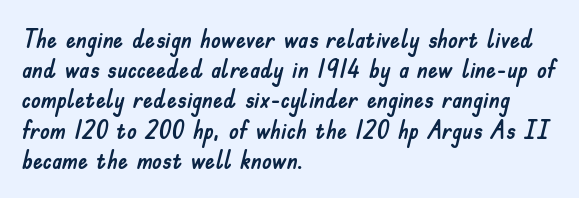
{"underline": "no", "align": "left", "line_spacing_ratio": 1.21, "letter_spacing": "normal", "letter_spacing_em": 0.0, "glyph_px": 25}
